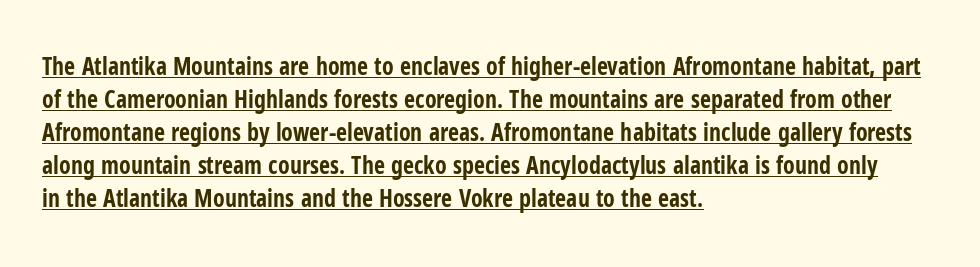
Q: Is the text bold? A: Yes.
Q: Is the text italic (slanted)? A: No, it is upright.
Q: Is the text underlined? A: Yes.
Q: How is the paragraph aligned? A: Left-aligned.
Q: Is the spacing between letters normal or unusually wide? A: Normal.
Q: Is the spacing between lines tight, normal or loose? A: Normal.
